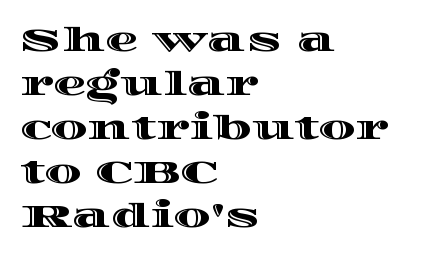
Q: Is the text italic (slanted)? A: No, it is upright.
Q: Is the text underlined? A: No.
Q: How is the paragraph aligned? A: Left-aligned.
Q: Is the spacing between letters normal or unusually wide? A: Normal.
Q: Is the spacing between lines tight, normal or loose? A: Normal.
Q: Width (condensed, normal, or wide)? A: Wide.
Q: x-height? A: Large.
Q: Monospaced? A: No.
